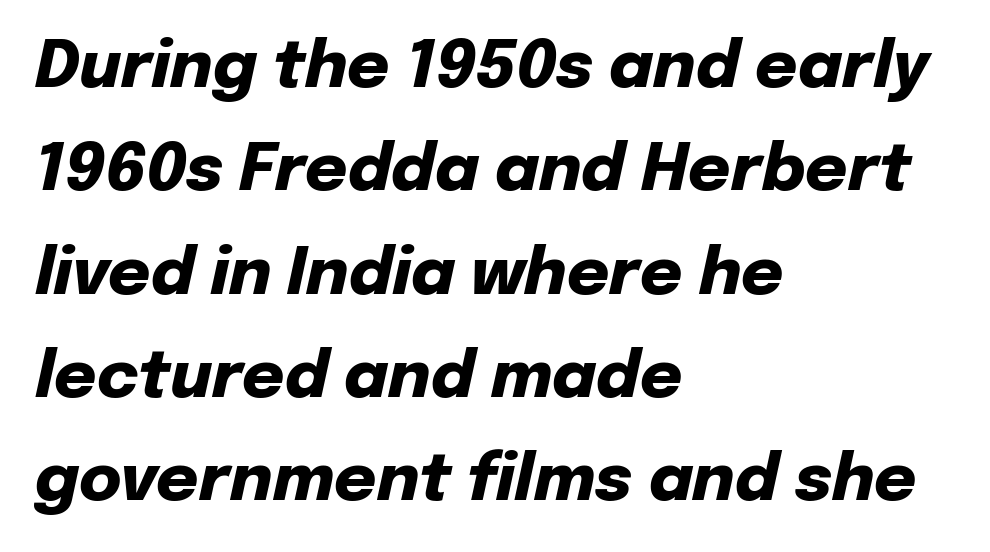
{"italic": "yes", "lean": "right", "slant_degrees": 12, "bold": "yes", "weight": "heavy", "width": "normal", "stroke_contrast": "low", "x_height": "medium", "monospaced": "no", "underline": "no", "align": "left", "line_spacing": "normal", "line_spacing_ratio": 1.59, "letter_spacing": "normal", "letter_spacing_em": 0.0, "glyph_px": 65}
